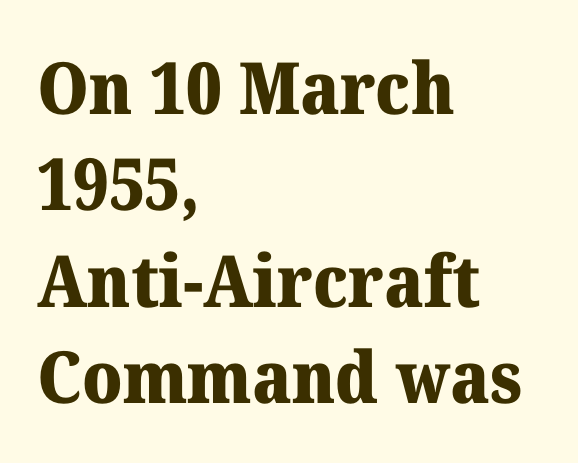
{"serif": "yes", "italic": "no", "bold": "yes", "weight": "heavy", "width": "normal", "stroke_contrast": "medium", "x_height": "medium", "monospaced": "no", "underline": "no", "align": "left", "line_spacing": "normal", "line_spacing_ratio": 1.34, "letter_spacing": "normal", "letter_spacing_em": 0.0, "glyph_px": 72}
